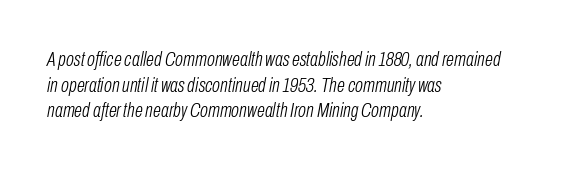
The image shows 21 px text type, italic (leaning right); set left-aligned, line spacing 1.22x, normal letter spacing, not underlined.
